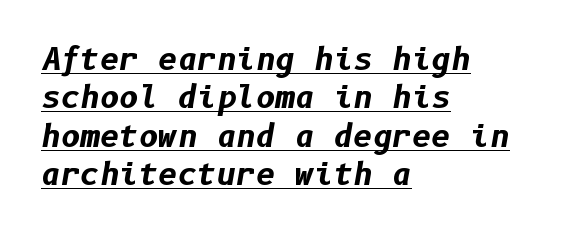
The image shows 30 px bold type, italic (leaning right); set left-aligned, normal line spacing (1.28x), normal letter spacing, underlined; low stroke contrast and a medium x-height.
